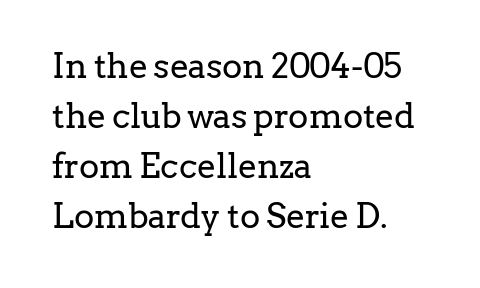
The image shows 34 px regular-weight serif type, upright; set left-aligned, normal line spacing (1.47x), normal letter spacing, not underlined; low stroke contrast and a medium x-height.
